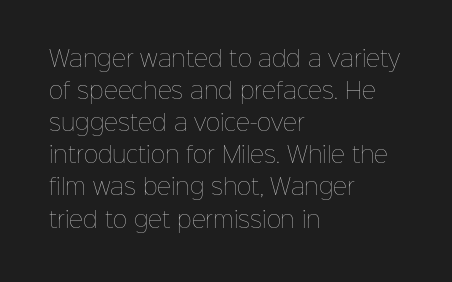
{"italic": "no", "bold": "no", "underline": "no", "align": "left", "line_spacing": "normal", "line_spacing_ratio": 1.46, "letter_spacing": "normal", "letter_spacing_em": 0.0, "glyph_px": 22}
